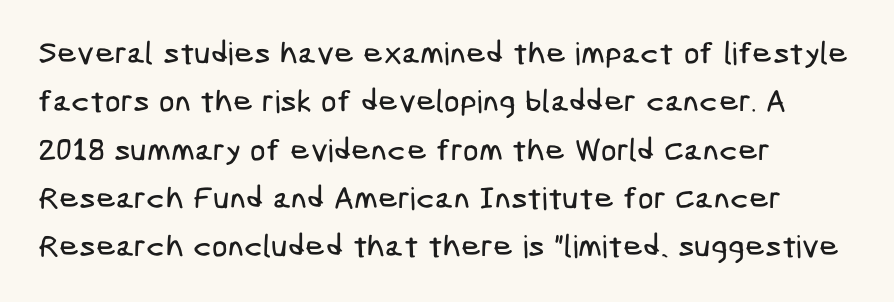
{"serif": "no", "width": "condensed", "stroke_contrast": "low", "x_height": "medium", "underline": "no", "align": "left", "line_spacing": "normal", "line_spacing_ratio": 1.56, "letter_spacing": "normal", "letter_spacing_em": 0.0, "glyph_px": 31}
